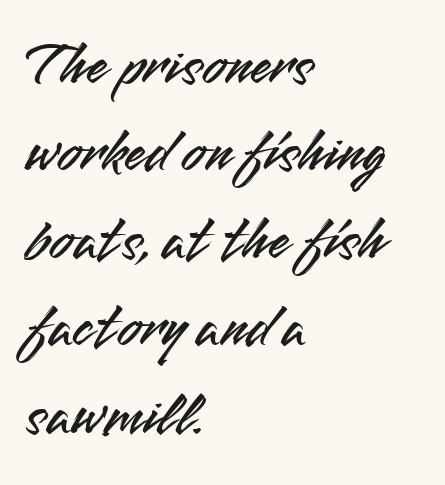
Q: Is the text italic (slanted)? A: Yes.
Q: Is the typeface a serif or a sans-serif typeface? A: Sans-serif.
Q: Is the text underlined? A: No.
Q: How is the paragraph aligned? A: Left-aligned.
Q: Is the spacing between letters normal or unusually wide? A: Normal.
Q: Is the spacing between lines tight, normal or loose? A: Normal.
Q: Width (condensed, normal, or wide)? A: Normal.
Q: Stroke contrast? A: Medium.
Q: x-height? A: Small.
Q: Monospaced? A: No.
